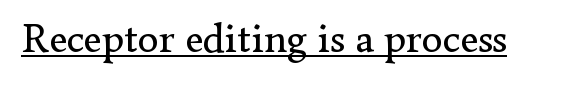
The image shows 42 px regular-weight serif type, upright; set normal letter spacing, underlined; low stroke contrast and a small x-height.
